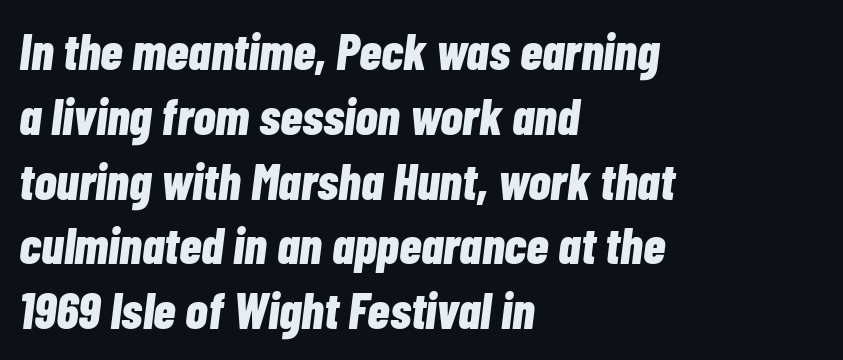
{"italic": "yes", "lean": "right", "slant_degrees": 7, "bold": "yes", "weight": "bold", "width": "condensed", "stroke_contrast": "low", "x_height": "medium", "monospaced": "no", "underline": "no", "align": "left", "line_spacing": "normal", "line_spacing_ratio": 1.27, "letter_spacing": "normal", "letter_spacing_em": 0.0, "glyph_px": 51}
